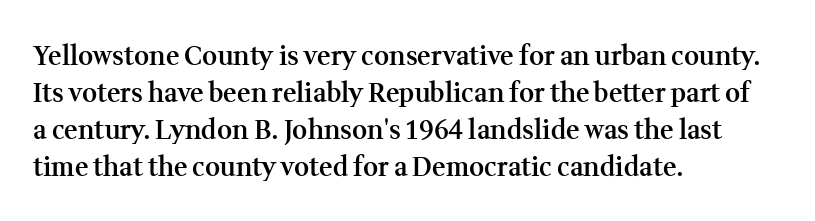
{"italic": "no", "bold": "semi", "underline": "no", "align": "left", "line_spacing": "normal", "line_spacing_ratio": 1.42, "letter_spacing": "normal", "letter_spacing_em": 0.0, "glyph_px": 26}
